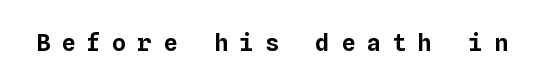
You can tell it's not italic because the verticals are truly vertical. Honestly, there is no underline to notice here at all. Inter-character spacing is expanded well beyond the font's built-in metrics.
